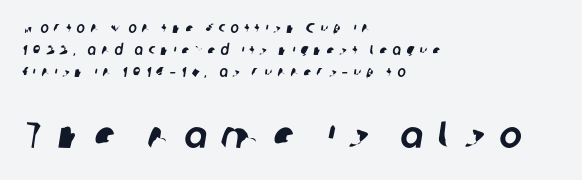
Beneath every word, the page is bare. Spacing verdict: proportional, widths tailored to each character. A student would notice the bottom passage is typeset larger than what precedes it. The line texture is sparse and dotted thanks to wide tracking.
